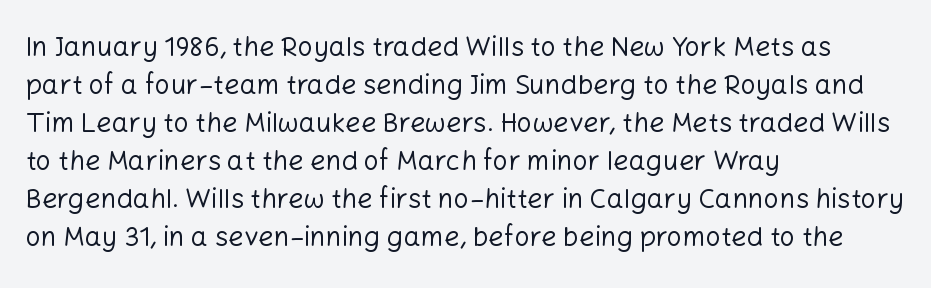
{"italic": "no", "bold": "no", "underline": "no", "align": "left", "line_spacing": "normal", "line_spacing_ratio": 1.41, "letter_spacing": "normal", "letter_spacing_em": 0.0, "glyph_px": 27}
